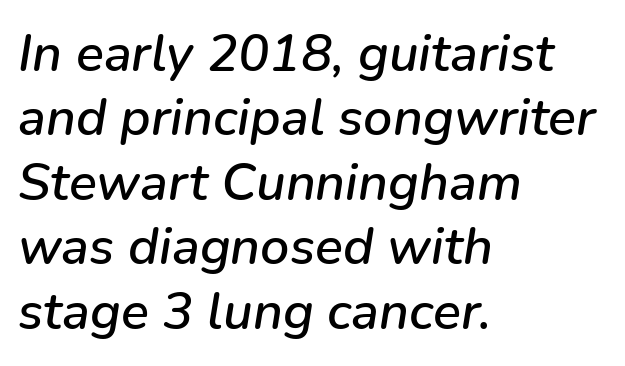
Compared with typical body copy, the letter spacing here is the same. A classic flush-left, rag-right setting is used for this passage. Looking at the ascenders, they clearly lean. Character widths vary here, with narrow letters taking less room than wide ones.
